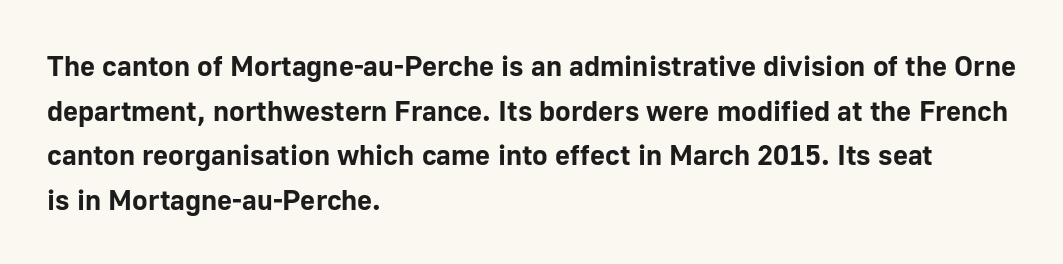
Q: Is the text bold? A: Yes.
Q: Is the text italic (slanted)? A: No, it is upright.
Q: Is the typeface a serif or a sans-serif typeface? A: Sans-serif.
Q: Is the text underlined? A: No.
Q: How is the paragraph aligned? A: Left-aligned.
Q: Is the spacing between letters normal or unusually wide? A: Normal.
Q: Is the spacing between lines tight, normal or loose? A: Normal.
Q: Width (condensed, normal, or wide)? A: Normal.
Q: Stroke contrast? A: Low.
Q: x-height? A: Medium.
Q: Monospaced? A: No.
